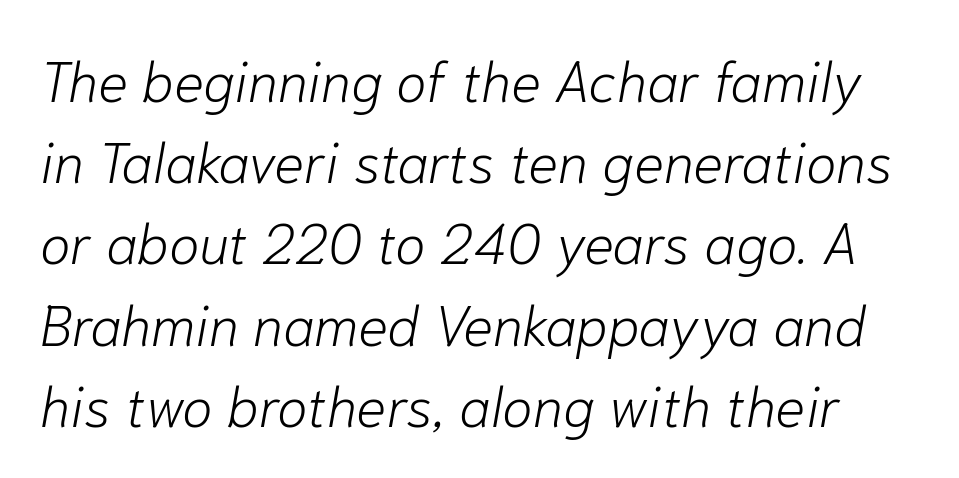
The letters look calm and open, with moderate or lighter stems. Between one letter and the next there's only the usual sliver of space. Quick note: italic. Rule under the text: the space is simply empty. Here the designer chose a conventional face with non-uniform glyph widths.
